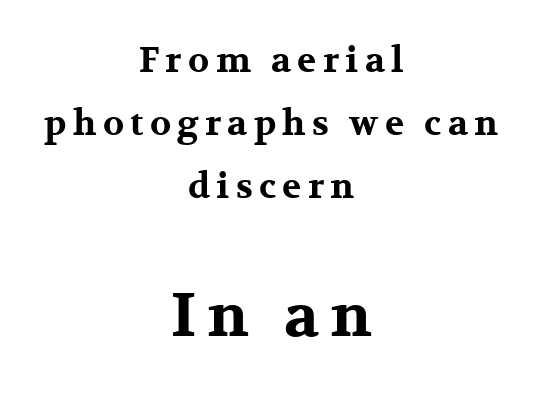
Serifs: yes, visible at the terminals of the letterforms. In CSS terms this would be text-align: center. Beneath every word, the page is bare. The second block has been scaled up relative to the first. Set as a true bold cut, around the 700 mark.
